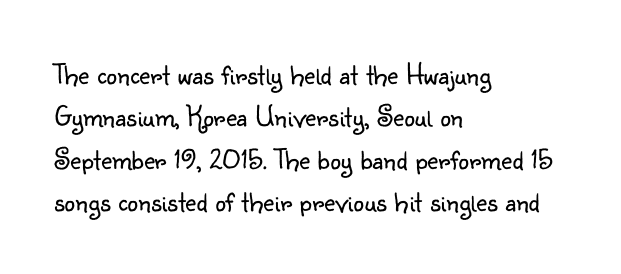
Type style note: lacks serifs. The space between consecutive lines is moderate. The horizontal fit of the characters is conventional and even. Varying glyph widths throughout — classic text-font behaviour.
